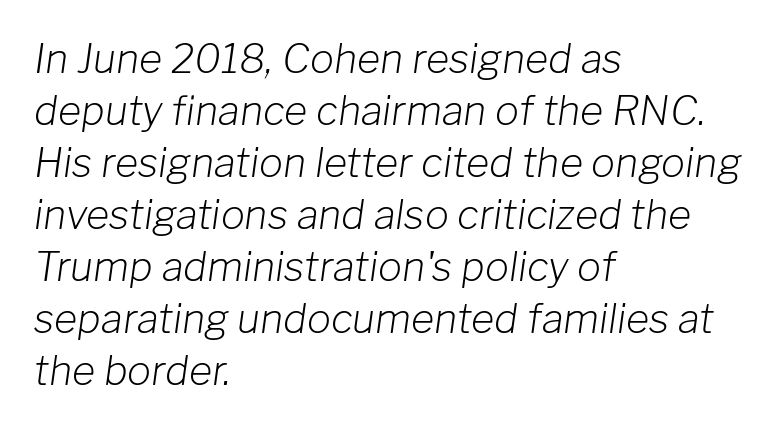
Q: Is the text bold? A: No.
Q: Is the text italic (slanted)? A: Yes, it leans right by about 8 degrees.
Q: Is the text underlined? A: No.
Q: How is the paragraph aligned? A: Left-aligned.
Q: Is the spacing between letters normal or unusually wide? A: Normal.
Q: Is the spacing between lines tight, normal or loose? A: Normal.
Q: Width (condensed, normal, or wide)? A: Normal.
Q: Stroke contrast? A: Low.
Q: x-height? A: Medium.
Q: Monospaced? A: No.
